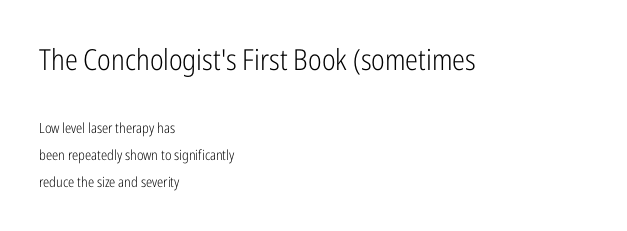
Q: Is the text bold? A: No.
Q: Is the text italic (slanted)? A: No, it is upright.
Q: Is the typeface a serif or a sans-serif typeface? A: Sans-serif.
Q: Is the text underlined? A: No.
Q: How is the paragraph aligned? A: Left-aligned.
Q: Is the spacing between letters normal or unusually wide? A: Normal.
Q: Is the spacing between lines tight, normal or loose? A: Loose.
Q: Which block of text is set in a larger size, the first (top) or the second (bottom)? A: The first (top) one.
Q: Width (condensed, normal, or wide)? A: Condensed.
Q: Stroke contrast? A: Low.
Q: x-height? A: Medium.
Q: Monospaced? A: No.
